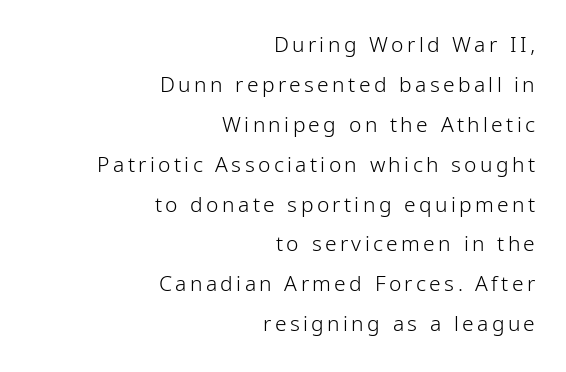
Q: Is the text bold? A: No.
Q: Is the text italic (slanted)? A: No, it is upright.
Q: Is the text underlined? A: No.
Q: How is the paragraph aligned? A: Right-aligned.
Q: Is the spacing between lines tight, normal or loose? A: Loose.
